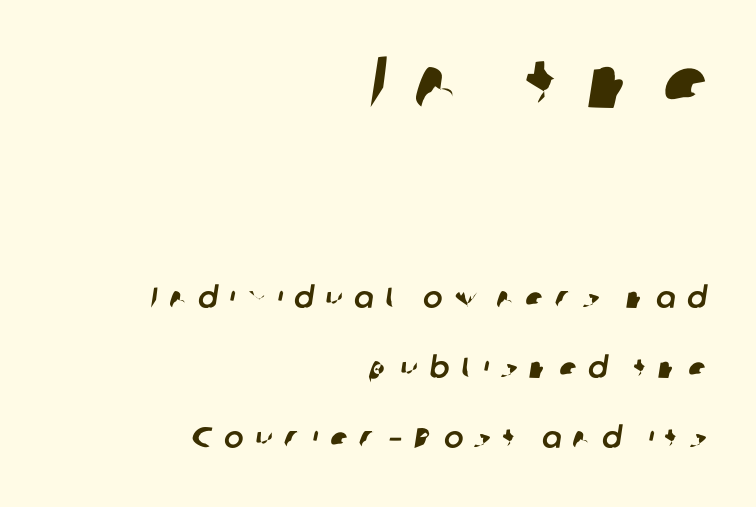
{"serif": "no", "width": "normal", "stroke_contrast": "low", "x_height": "medium", "monospaced": "no", "underline": "no", "align": "right", "line_spacing": "loose", "line_spacing_ratio": 2.41, "letter_spacing": "wide", "letter_spacing_em": 0.4, "larger_block": "first", "size_ratio": 2.52, "glyph_px": 73}
